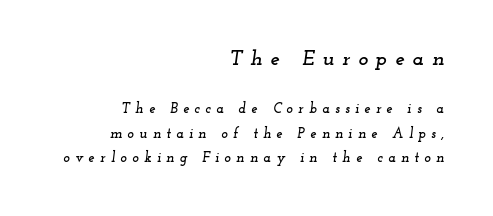
Q: Is the text italic (slanted)? A: Yes, it leans right by about 12 degrees.
Q: Is the text underlined? A: No.
Q: How is the paragraph aligned? A: Right-aligned.
Q: Is the spacing between letters normal or unusually wide? A: Unusually wide.
Q: Which block of text is set in a larger size, the first (top) or the second (bottom)? A: The first (top) one.
